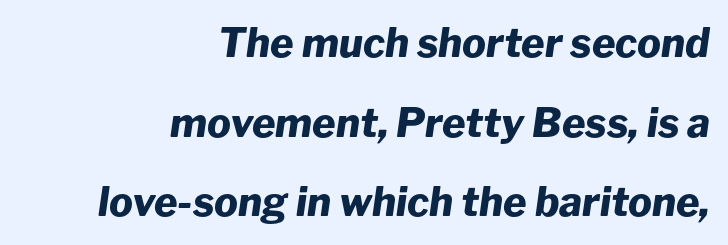
Q: Is the text bold? A: Yes.
Q: Is the text italic (slanted)? A: Yes, it leans right by about 8 degrees.
Q: Is the text underlined? A: No.
Q: How is the paragraph aligned? A: Right-aligned.
Q: Is the spacing between letters normal or unusually wide? A: Normal.
Q: Is the spacing between lines tight, normal or loose? A: Loose.
Q: Width (condensed, normal, or wide)? A: Normal.
Q: Stroke contrast? A: Low.
Q: x-height? A: Medium.
Q: Monospaced? A: No.
